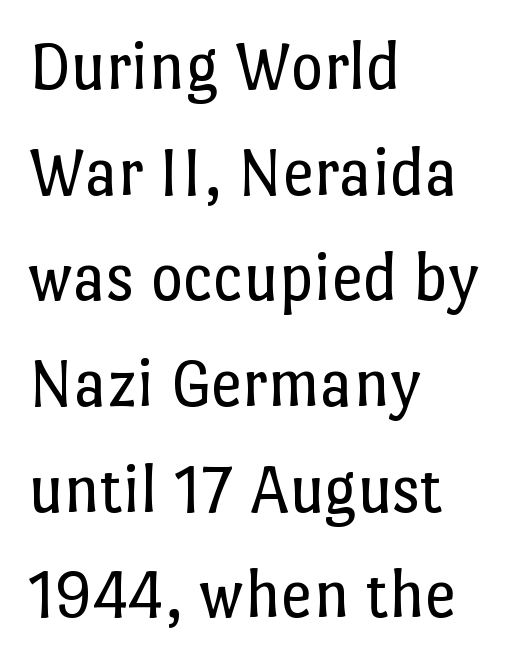
Q: Is the text bold? A: No.
Q: Is the text italic (slanted)? A: No, it is upright.
Q: Is the text underlined? A: No.
Q: How is the paragraph aligned? A: Left-aligned.
Q: Is the spacing between letters normal or unusually wide? A: Normal.
Q: Is the spacing between lines tight, normal or loose? A: Normal.
Q: Width (condensed, normal, or wide)? A: Normal.
Q: Stroke contrast? A: Low.
Q: x-height? A: Medium.
Q: Monospaced? A: No.
